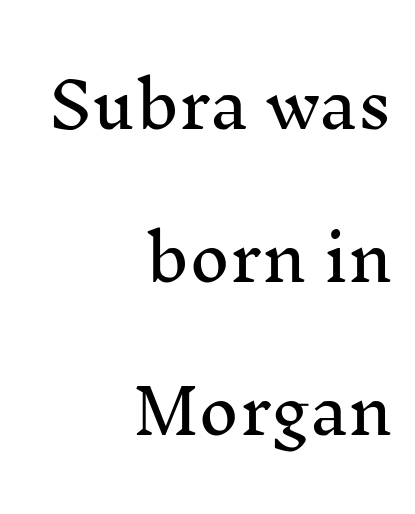
The image shows 62 px serif type, upright; set right-aligned, loose line spacing (2.47x), normal letter spacing, not underlined; medium stroke contrast and a medium x-height.
